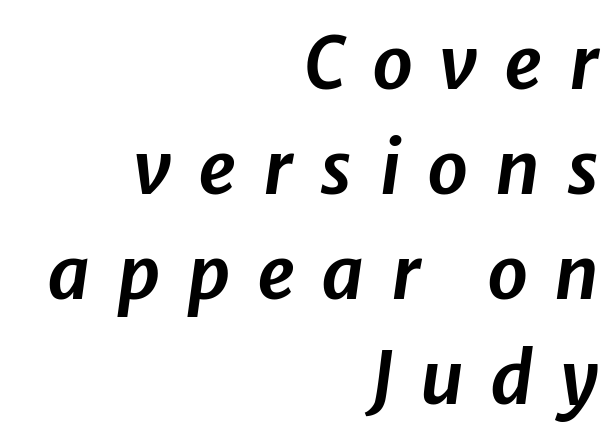
Q: Is the text italic (slanted)? A: Yes, it leans right by about 8 degrees.
Q: Is the text underlined? A: No.
Q: How is the paragraph aligned? A: Right-aligned.
Q: Is the spacing between letters normal or unusually wide? A: Unusually wide.
Q: Is the spacing between lines tight, normal or loose? A: Normal.
Q: Width (condensed, normal, or wide)? A: Normal.
Q: Stroke contrast? A: Low.
Q: x-height? A: Medium.
Q: Monospaced? A: No.
